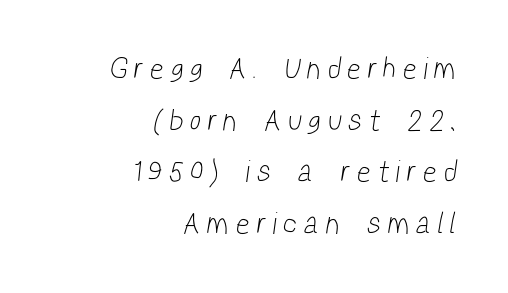
{"serif": "no", "bold": "no", "weight": "light", "width": "condensed", "stroke_contrast": "low", "x_height": "medium", "monospaced": "no", "underline": "no", "align": "right", "line_spacing_ratio": 1.72, "letter_spacing": "wide", "letter_spacing_em": 0.3, "glyph_px": 30}
